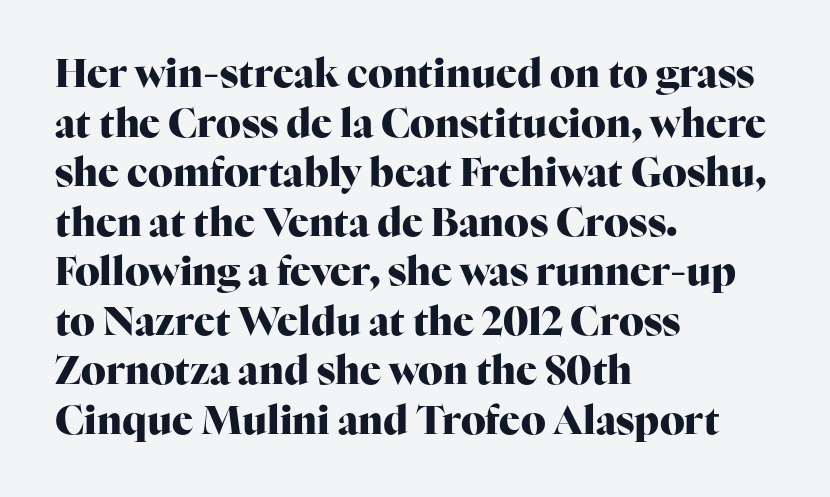
Q: Is the text bold? A: Yes.
Q: Is the text italic (slanted)? A: No, it is upright.
Q: Is the typeface a serif or a sans-serif typeface? A: Serif.
Q: Is the text underlined? A: No.
Q: How is the paragraph aligned? A: Left-aligned.
Q: Is the spacing between letters normal or unusually wide? A: Normal.
Q: Is the spacing between lines tight, normal or loose? A: Normal.
Q: Width (condensed, normal, or wide)? A: Normal.
Q: Stroke contrast? A: High.
Q: x-height? A: Medium.
Q: Monospaced? A: No.
